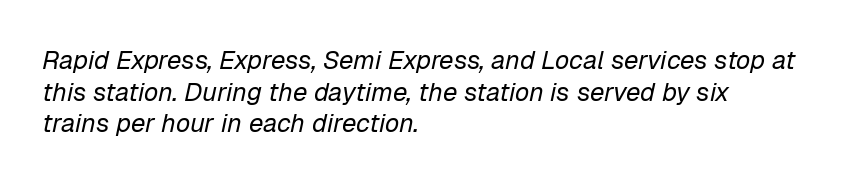
Q: Is the text bold? A: No.
Q: Is the text italic (slanted)? A: Yes, it leans right by about 12 degrees.
Q: Is the text underlined? A: No.
Q: How is the paragraph aligned? A: Left-aligned.
Q: Is the spacing between letters normal or unusually wide? A: Normal.
